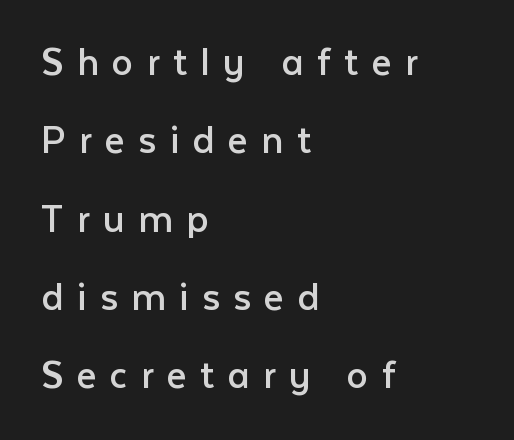
The image shows 43 px regular-weight sans-serif type, upright; set left-aligned, line spacing 1.82x, unusually wide letter spacing (+0.31 em), not underlined; low stroke contrast and a medium x-height.
